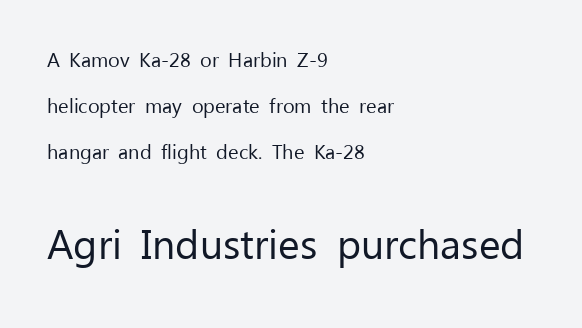
Q: Is the text bold? A: No.
Q: Is the text italic (slanted)? A: No, it is upright.
Q: Is the typeface a serif or a sans-serif typeface? A: Sans-serif.
Q: Is the text underlined? A: No.
Q: How is the paragraph aligned? A: Left-aligned.
Q: Is the spacing between letters normal or unusually wide? A: Normal.
Q: Is the spacing between lines tight, normal or loose? A: Loose.
Q: Which block of text is set in a larger size, the first (top) or the second (bottom)? A: The second (bottom) one.
Q: Width (condensed, normal, or wide)? A: Normal.
Q: Stroke contrast? A: Low.
Q: x-height? A: Medium.
Q: Monospaced? A: No.
